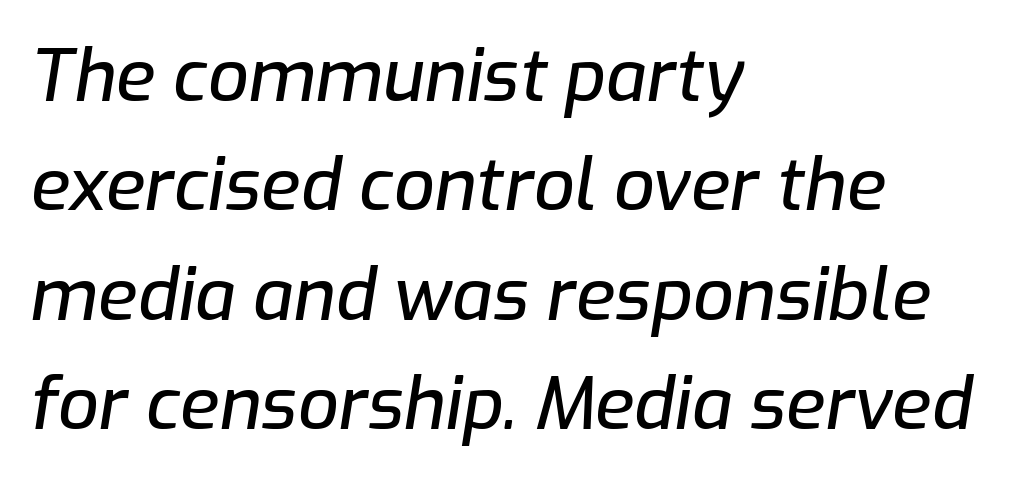
The image shows 72 px text type, italic (leaning right); set left-aligned, normal line spacing (1.52x), normal letter spacing, not underlined; low stroke contrast and a medium x-height.
